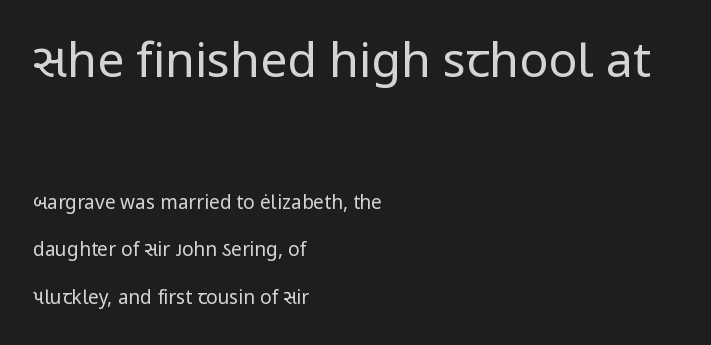
{"serif": "no", "italic": "no", "bold": "no", "weight": "regular", "width": "normal", "stroke_contrast": "low", "x_height": "medium", "monospaced": "no", "underline": "no", "align": "left", "line_spacing": "loose", "line_spacing_ratio": 2.49, "letter_spacing": "normal", "letter_spacing_em": 0.0, "larger_block": "first", "size_ratio": 2.53, "glyph_px": 48}
